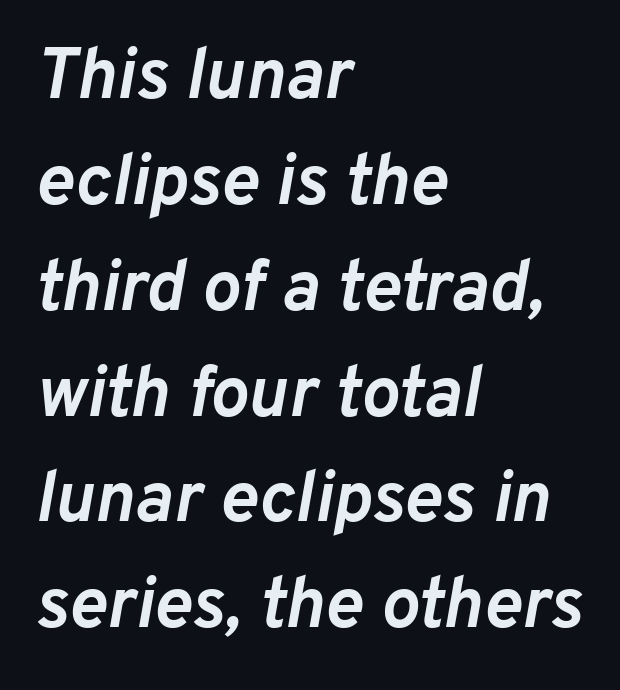
The image shows 72 px semibold type, italic (leaning right); set left-aligned, normal line spacing (1.47x), normal letter spacing, not underlined; low stroke contrast and a medium x-height.
